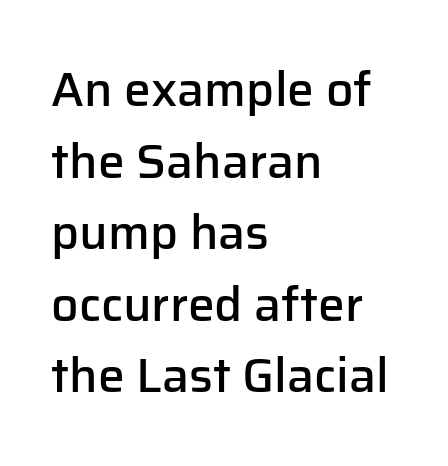
{"serif": "no", "italic": "no", "bold": "semi", "weight": "semibold", "width": "normal", "stroke_contrast": "low", "x_height": "medium", "monospaced": "no", "underline": "no", "align": "left", "line_spacing": "normal", "line_spacing_ratio": 1.49, "letter_spacing": "normal", "letter_spacing_em": 0.0, "glyph_px": 48}
